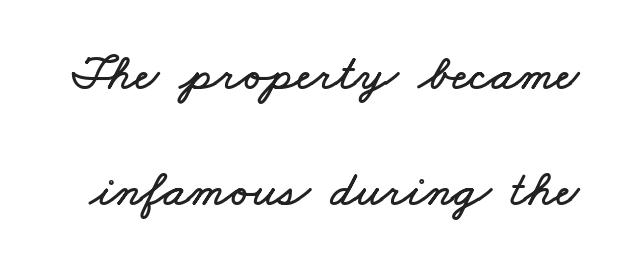
Each letter keeps its own natural width here, so spacing adapts to shape. In terms of letterspacing, this is plain default setting. Letters rest on an invisible, unmarked baseline. Compared with typical paragraphs, the rows here are farther apart.
